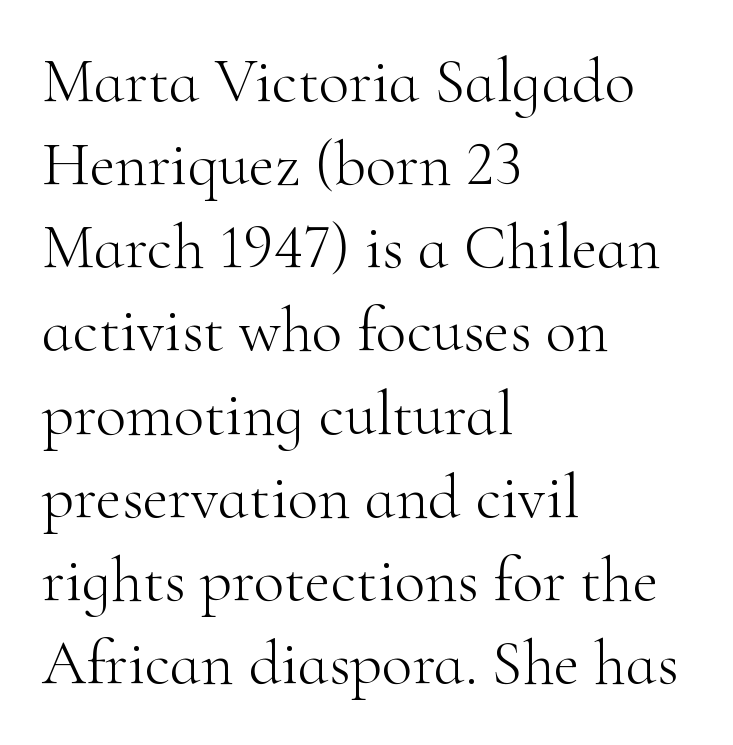
Spacing verdict: proportional, widths tailored to each character. Is the stroke heavy? The answer is a plain regular-or-lighter. Interline gaps are of average width in this sample. Line beginnings align vertically; line endings do not.
